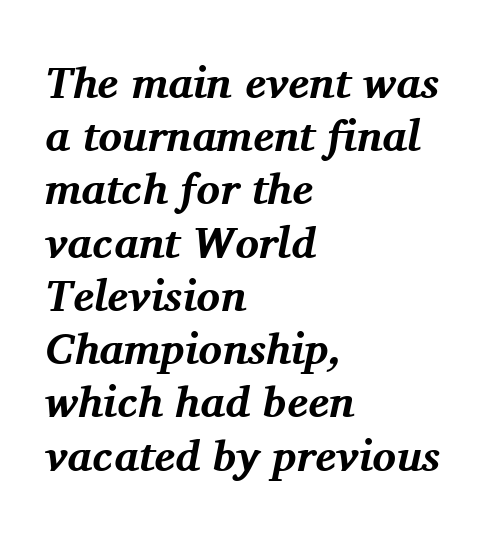
The image shows 44 px bold serif type, italic (leaning right); set left-aligned, line spacing 1.21x, normal letter spacing, not underlined; medium stroke contrast and a medium x-height.
